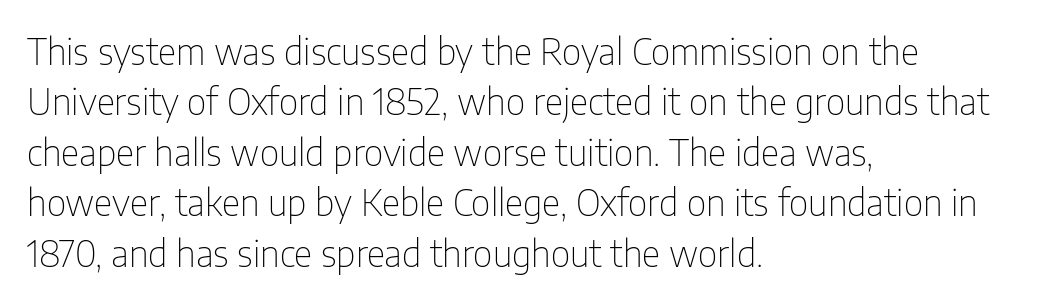
The image shows 36 px thin, condensed sans-serif type, upright; set left-aligned, normal line spacing (1.4x), normal letter spacing, not underlined; low stroke contrast and a medium x-height.
